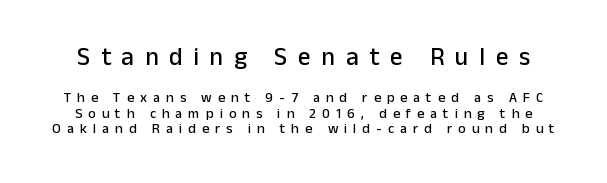
The image shows 25 px text type, upright; set tight line spacing (1.12x), unusually wide letter spacing (+0.43 em), not underlined; the first (top) block is 1.79x larger.
